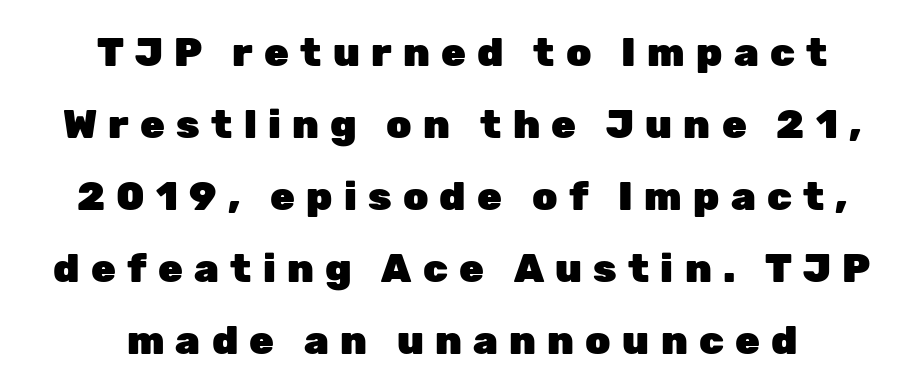
No italicization has been applied; the sample stays upright. The face used here is proportionally spaced, like ordinary book or web type. Plenty of ink on the page — the face is bold. Observe the wide spacing: letters keep a clear distance from each other.
